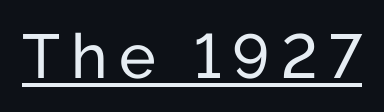
Q: Is the text italic (slanted)? A: No, it is upright.
Q: Is the typeface a serif or a sans-serif typeface? A: Sans-serif.
Q: Is the text underlined? A: Yes.
Q: Width (condensed, normal, or wide)? A: Normal.
Q: Stroke contrast? A: Low.
Q: x-height? A: Medium.
Q: Monospaced? A: No.
